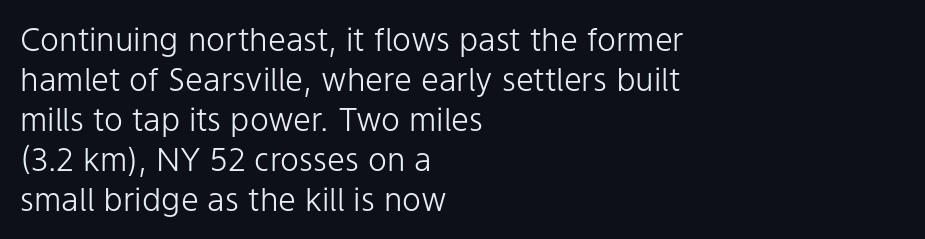
Q: Is the text bold? A: No.
Q: Is the text italic (slanted)? A: No, it is upright.
Q: Is the typeface a serif or a sans-serif typeface? A: Sans-serif.
Q: Is the text underlined? A: No.
Q: How is the paragraph aligned? A: Left-aligned.
Q: Is the spacing between letters normal or unusually wide? A: Normal.
Q: Is the spacing between lines tight, normal or loose? A: Normal.
Q: Width (condensed, normal, or wide)? A: Normal.
Q: Stroke contrast? A: Low.
Q: x-height? A: Medium.
Q: Monospaced? A: No.
